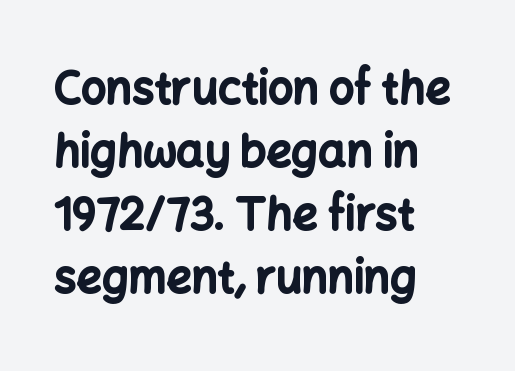
Q: Is the text bold? A: Yes.
Q: Is the text italic (slanted)? A: No, it is upright.
Q: Is the typeface a serif or a sans-serif typeface? A: Sans-serif.
Q: Is the text underlined? A: No.
Q: How is the paragraph aligned? A: Left-aligned.
Q: Is the spacing between letters normal or unusually wide? A: Normal.
Q: Is the spacing between lines tight, normal or loose? A: Normal.
Q: Width (condensed, normal, or wide)? A: Normal.
Q: Stroke contrast? A: Low.
Q: x-height? A: Medium.
Q: Monospaced? A: No.
